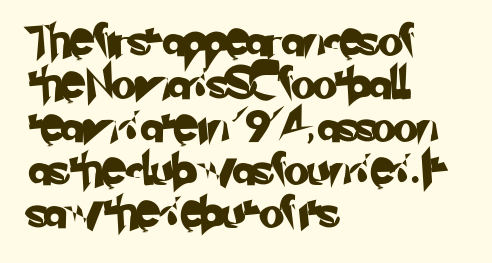
The image shows 32 px sans-serif type; set left-aligned, normal line spacing (1.34x), normal letter spacing, not underlined; low stroke contrast and a small x-height.
